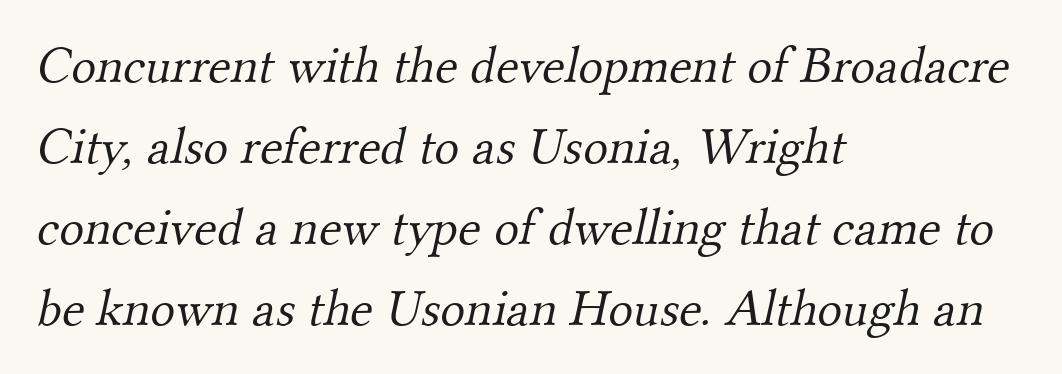
Observe the serifs anchoring each vertical stroke in this sample. Letters have the restrained weight of plain body copy at most. Leftover space on each line is placed entirely after the last word. This block has exactly the height ordinary leading produces.
